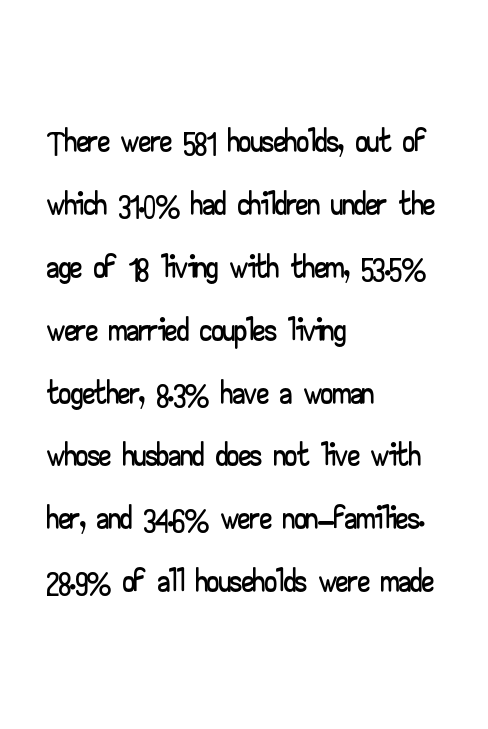
A student would call this left alignment; a typographer would say flush left, rag right. Successive baselines arrive at the customary interval. Italic? Not at all — the glyphs are vertical. No word sits above an underline.
